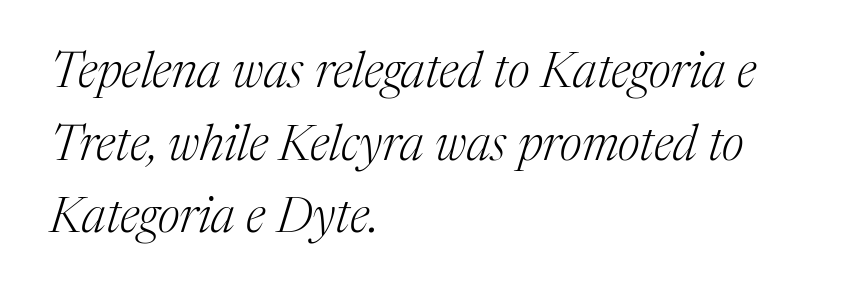
Q: Is the text bold? A: No.
Q: Is the text italic (slanted)? A: Yes, it leans right by about 17 degrees.
Q: Is the typeface a serif or a sans-serif typeface? A: Serif.
Q: Is the text underlined? A: No.
Q: How is the paragraph aligned? A: Left-aligned.
Q: Is the spacing between letters normal or unusually wide? A: Normal.
Q: Is the spacing between lines tight, normal or loose? A: Normal.
Q: Width (condensed, normal, or wide)? A: Normal.
Q: Stroke contrast? A: Medium.
Q: x-height? A: Medium.
Q: Monospaced? A: No.
